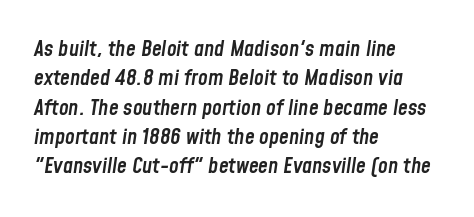
{"italic": "yes", "lean": "right", "slant_degrees": 8, "bold": "semi", "underline": "no", "align": "left", "line_spacing": "normal", "line_spacing_ratio": 1.33, "letter_spacing": "normal", "letter_spacing_em": 0.0, "glyph_px": 22}
